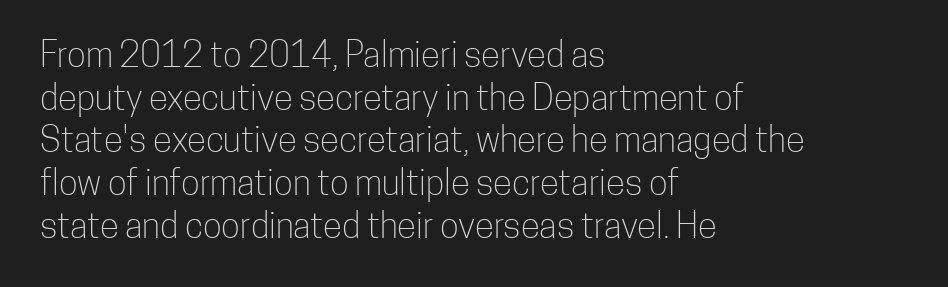
The letters look calm and open, with moderate or lighter stems. The string is rendered with underlining switched off. The lines are quadded left. Inter-character spacing is left at the font's built-in metrics. Rendered with straight, roman letterforms. Examine the stroke ends and you'll find no serifs.
